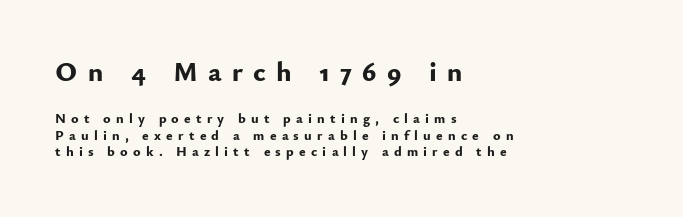
{"serif": "no", "italic": "no", "bold": "yes", "weight": "bold", "width": "normal", "stroke_contrast": "low", "x_height": "small", "monospaced": "no", "underline": "no", "align": "left", "line_spacing_ratio": 1.18, "letter_spacing": "wide", "letter_spacing_em": 0.37, "larger_block": "first", "size_ratio": 2.0, "glyph_px": 28}
